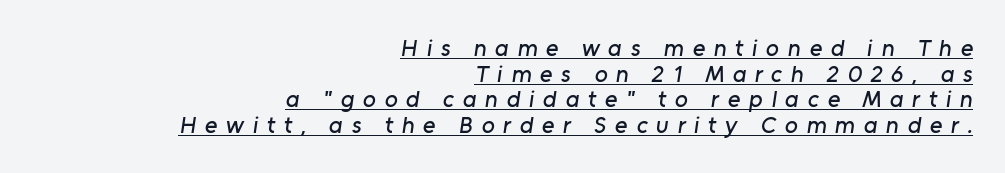
The sample's only ornament is a line tracing under the words. Someone cranked the tracking dial way up on this one. Does the copy run flush right? Yes — the right margin is perfectly even. Summary of vertical rhythm: compact, with narrow interline spacing.
